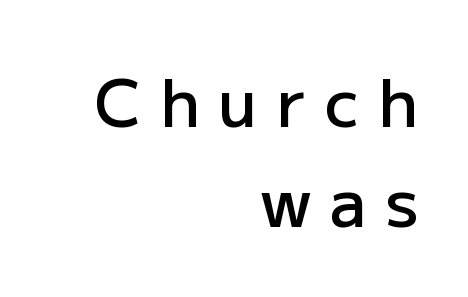
The image shows 66 px semibold sans-serif type, upright; set right-aligned, normal line spacing (1.51x), unusually wide letter spacing (+0.28 em), not underlined; low stroke contrast and a medium x-height.
